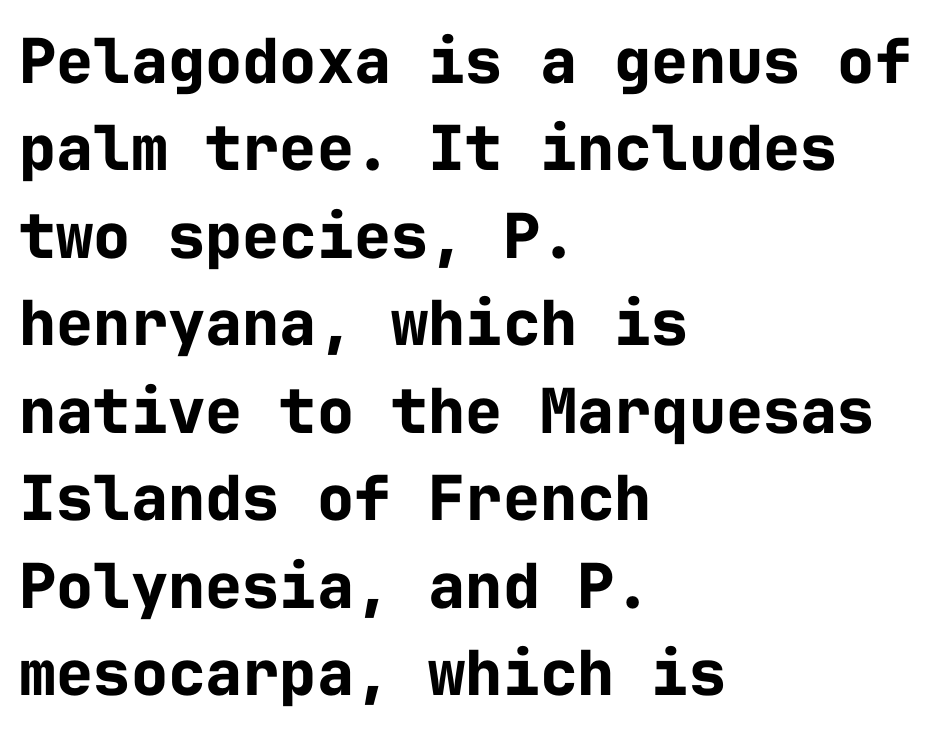
{"serif": "no", "italic": "no", "bold": "yes", "weight": "bold", "width": "normal", "stroke_contrast": "low", "x_height": "medium", "monospaced": "yes", "underline": "no", "align": "left", "line_spacing": "normal", "line_spacing_ratio": 1.41, "letter_spacing": "normal", "letter_spacing_em": 0.0, "glyph_px": 62}
